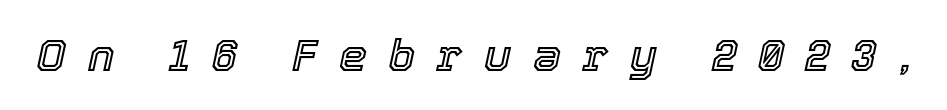
The string is rendered with underlining switched off. The rendering uses natural spacing where letterforms have individual widths. Yep, that's italic — everything's leaning. The tracking reads as deliberately expanded to a designer's eye.
